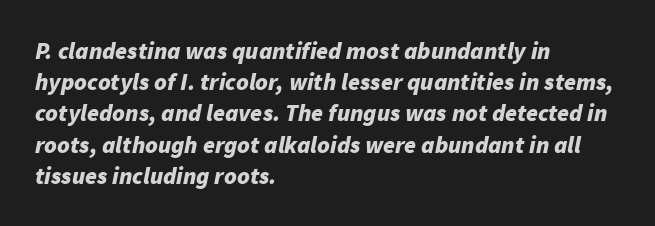
Q: Is the text bold? A: Yes.
Q: Is the text italic (slanted)? A: Yes, it leans right by about 11 degrees.
Q: Is the text underlined? A: No.
Q: How is the paragraph aligned? A: Left-aligned.
Q: Is the spacing between letters normal or unusually wide? A: Normal.
Q: Is the spacing between lines tight, normal or loose? A: Normal.
